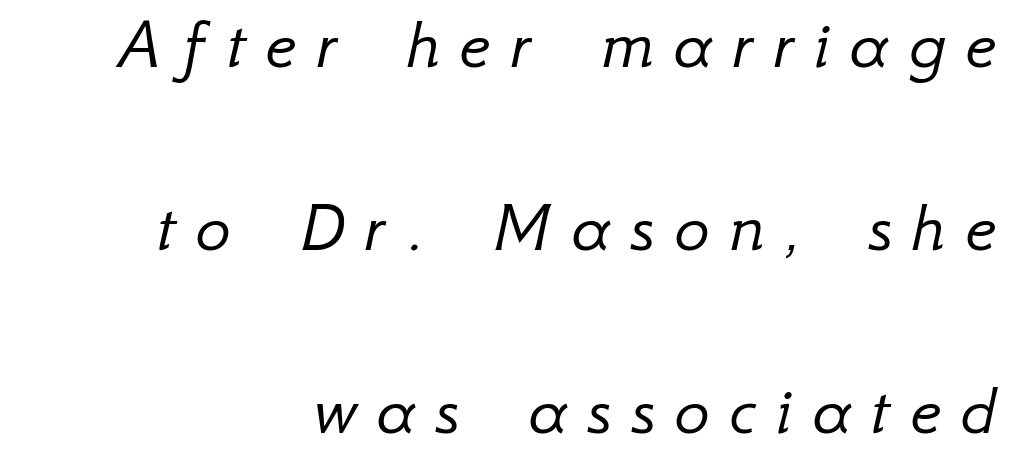
Q: Is the text bold? A: No.
Q: Is the text italic (slanted)? A: Yes, it leans right by about 12 degrees.
Q: Is the text underlined? A: No.
Q: How is the paragraph aligned? A: Right-aligned.
Q: Is the spacing between letters normal or unusually wide? A: Unusually wide.
Q: Is the spacing between lines tight, normal or loose? A: Loose.
Q: Width (condensed, normal, or wide)? A: Normal.
Q: Stroke contrast? A: Low.
Q: x-height? A: Small.
Q: Monospaced? A: No.
